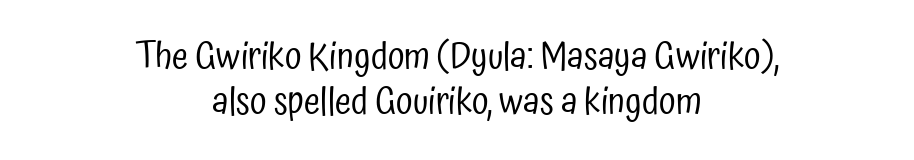
Each letter keeps its own natural width here, so spacing adapts to shape. Standard letterfit; no display-style spreading of the glyphs. Quick note: underline off. The lines in this sample share a center point and differ in where they start and stop. This is the regular roman posture of the typeface.
